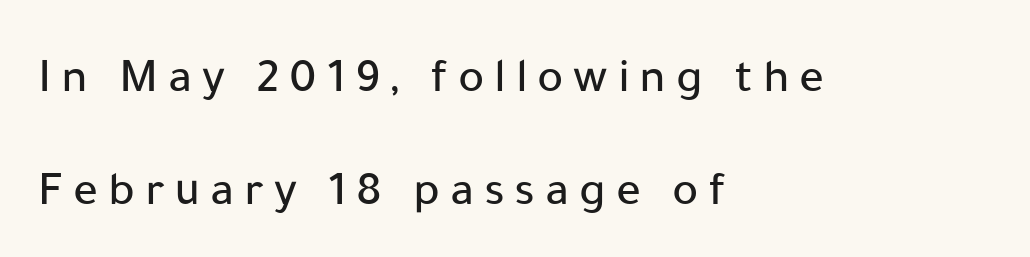
Q: Is the text italic (slanted)? A: No, it is upright.
Q: Is the typeface a serif or a sans-serif typeface? A: Sans-serif.
Q: Is the text underlined? A: No.
Q: How is the paragraph aligned? A: Left-aligned.
Q: Is the spacing between letters normal or unusually wide? A: Unusually wide.
Q: Is the spacing between lines tight, normal or loose? A: Loose.
Q: Width (condensed, normal, or wide)? A: Normal.
Q: Stroke contrast? A: Low.
Q: x-height? A: Medium.
Q: Monospaced? A: No.
